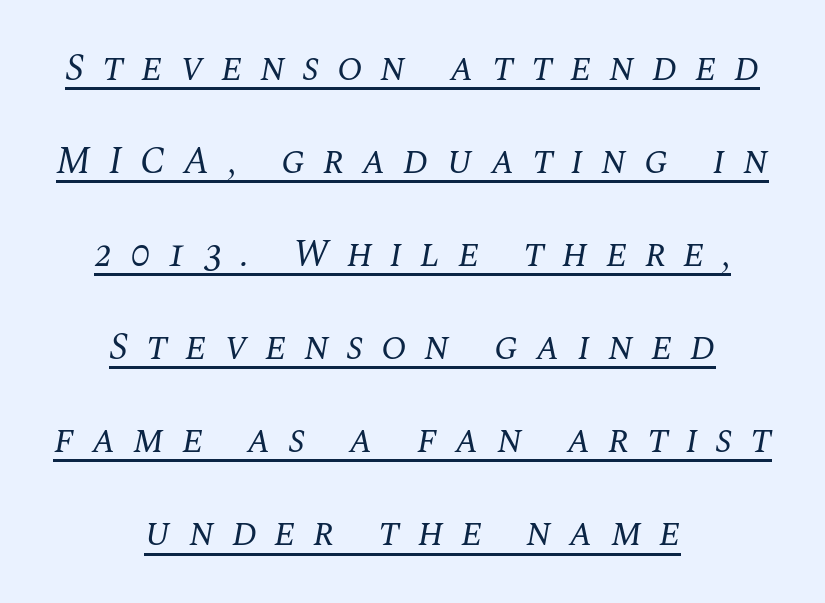
The image shows 38 px regular-weight serif type, italic (leaning right); set centered, loose line spacing (2.45x), unusually wide letter spacing (+0.46 em), underlined; medium stroke contrast and a large x-height.
